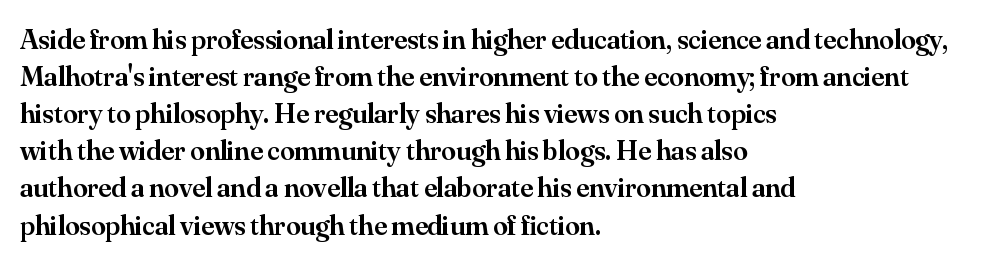
In terms of leading, this rendering sits right in the middle. Each letter keeps its own natural width here, so spacing adapts to shape. The letterforms sit shoulder to shoulder at normal distance. The zone under the glyphs is completely vacant. A roman cut, with each character standing at attention. If you drew a ruler down the left edge, every line would touch it.
